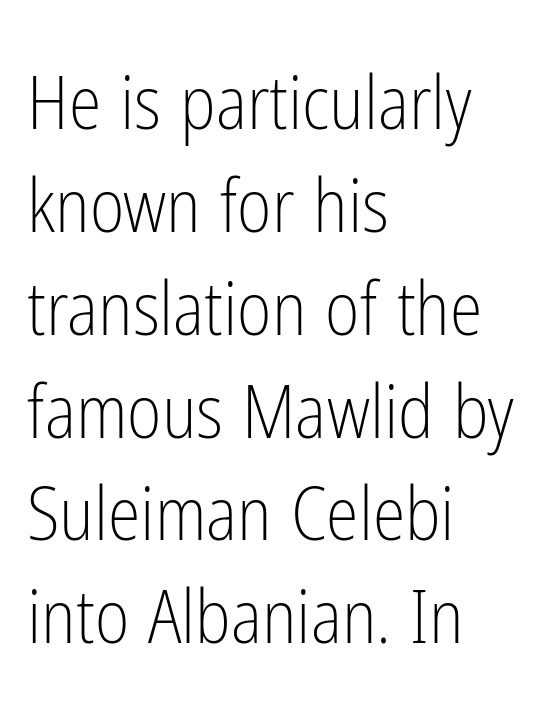
Q: Is the text bold? A: No.
Q: Is the text italic (slanted)? A: No, it is upright.
Q: Is the typeface a serif or a sans-serif typeface? A: Sans-serif.
Q: Is the text underlined? A: No.
Q: How is the paragraph aligned? A: Left-aligned.
Q: Is the spacing between letters normal or unusually wide? A: Normal.
Q: Is the spacing between lines tight, normal or loose? A: Normal.
Q: Width (condensed, normal, or wide)? A: Condensed.
Q: Stroke contrast? A: Low.
Q: x-height? A: Medium.
Q: Monospaced? A: No.
